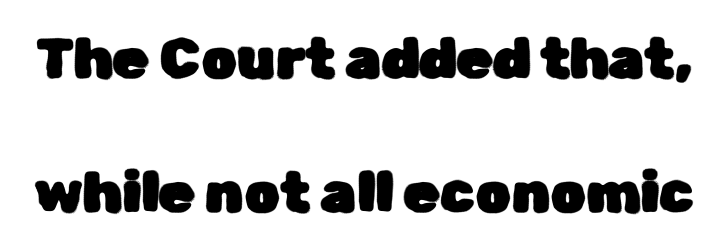
Summary of vertical rhythm: relaxed, with wide interline spacing. No feet cap the strokes, marking this as sans-serif type. Underlining? Definitely not there. Rendered with straight, roman letterforms.
